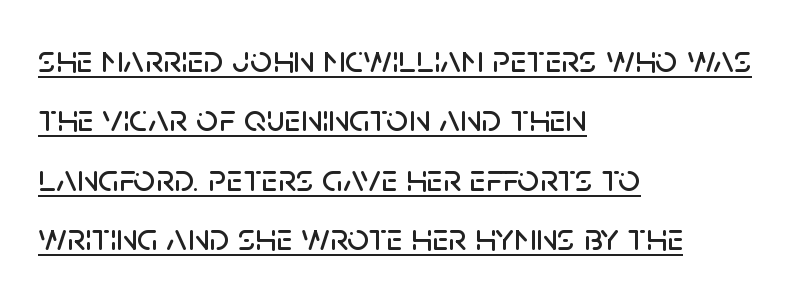
Q: Is the text italic (slanted)? A: No, it is upright.
Q: Is the typeface a serif or a sans-serif typeface? A: Sans-serif.
Q: Is the text underlined? A: Yes.
Q: How is the paragraph aligned? A: Left-aligned.
Q: Is the spacing between letters normal or unusually wide? A: Normal.
Q: Is the spacing between lines tight, normal or loose? A: Normal.
Q: Width (condensed, normal, or wide)? A: Normal.
Q: Stroke contrast? A: Low.
Q: x-height? A: Large.
Q: Monospaced? A: No.
